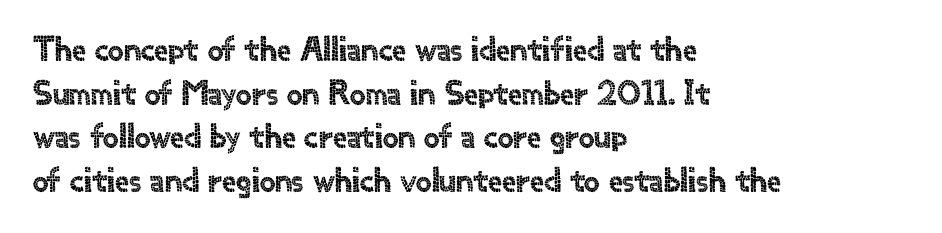
{"serif": "no", "italic": "no", "width": "normal", "x_height": "small", "monospaced": "no", "underline": "no", "align": "left", "line_spacing": "normal", "line_spacing_ratio": 1.25, "letter_spacing": "normal", "letter_spacing_em": 0.0, "glyph_px": 35}
